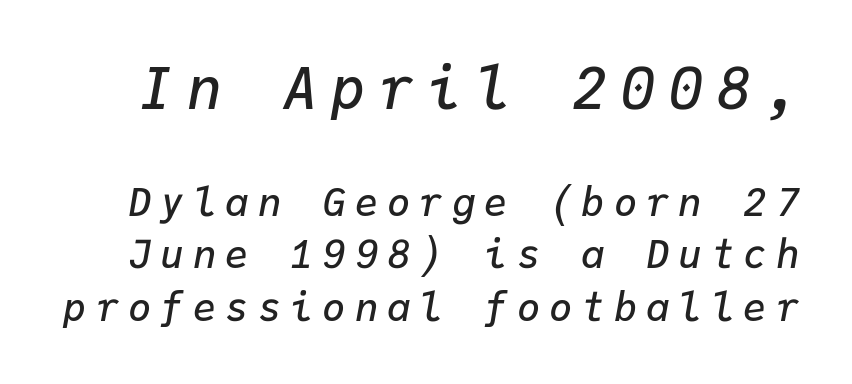
{"italic": "yes", "lean": "right", "slant_degrees": 9, "bold": "semi", "weight": "semibold", "width": "normal", "stroke_contrast": "low", "x_height": "medium", "monospaced": "yes", "underline": "no", "line_spacing": "normal", "line_spacing_ratio": 1.35, "letter_spacing": "wide", "letter_spacing_em": 0.23, "larger_block": "first", "size_ratio": 1.49, "glyph_px": 58}
